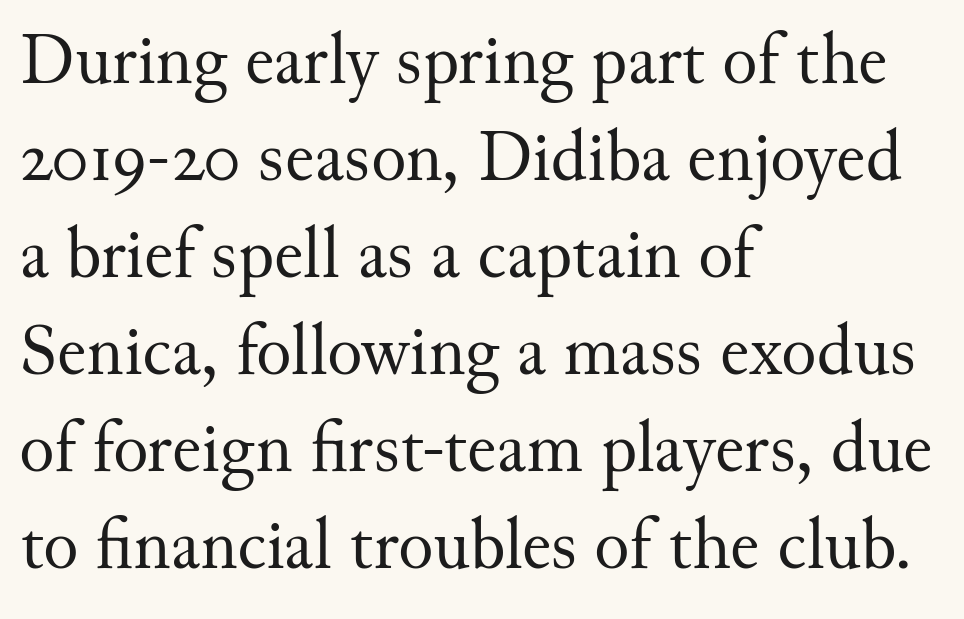
Nothing heavy about these letters — not bold at all. The rendering keeps characters at their native spacing. Caption: multi-line text, flush left, ragged right. No word sits above an underline. Vertically, the passage feels balanced, rows spaced as you'd expect.
